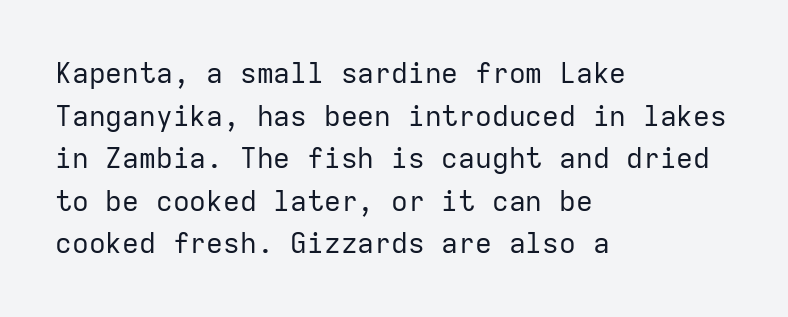
Q: Is the text bold? A: No.
Q: Is the text italic (slanted)? A: No, it is upright.
Q: Is the typeface a serif or a sans-serif typeface? A: Sans-serif.
Q: Is the text underlined? A: No.
Q: How is the paragraph aligned? A: Left-aligned.
Q: Is the spacing between letters normal or unusually wide? A: Normal.
Q: Is the spacing between lines tight, normal or loose? A: Normal.
Q: Width (condensed, normal, or wide)? A: Normal.
Q: Stroke contrast? A: Low.
Q: x-height? A: Medium.
Q: Monospaced? A: Yes.
